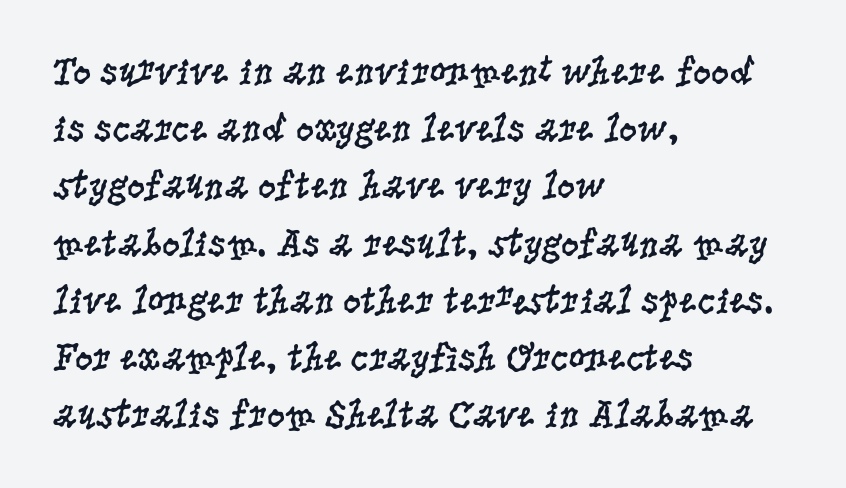
Q: Is the text bold? A: No.
Q: Is the typeface a serif or a sans-serif typeface? A: Serif.
Q: Is the text underlined? A: No.
Q: How is the paragraph aligned? A: Left-aligned.
Q: Is the spacing between letters normal or unusually wide? A: Normal.
Q: Is the spacing between lines tight, normal or loose? A: Normal.
Q: Width (condensed, normal, or wide)? A: Condensed.
Q: Stroke contrast? A: Low.
Q: x-height? A: Large.
Q: Monospaced? A: No.
